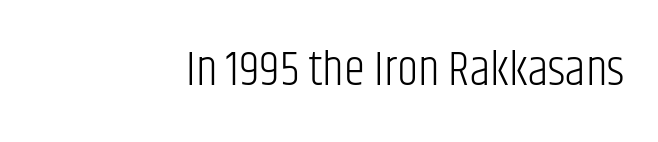
Q: Is the text bold? A: No.
Q: Is the text italic (slanted)? A: No, it is upright.
Q: Is the typeface a serif or a sans-serif typeface? A: Sans-serif.
Q: Is the text underlined? A: No.
Q: How is the paragraph aligned? A: Right-aligned.
Q: Is the spacing between letters normal or unusually wide? A: Normal.
Q: Width (condensed, normal, or wide)? A: Condensed.
Q: Stroke contrast? A: Low.
Q: x-height? A: Large.
Q: Monospaced? A: No.
